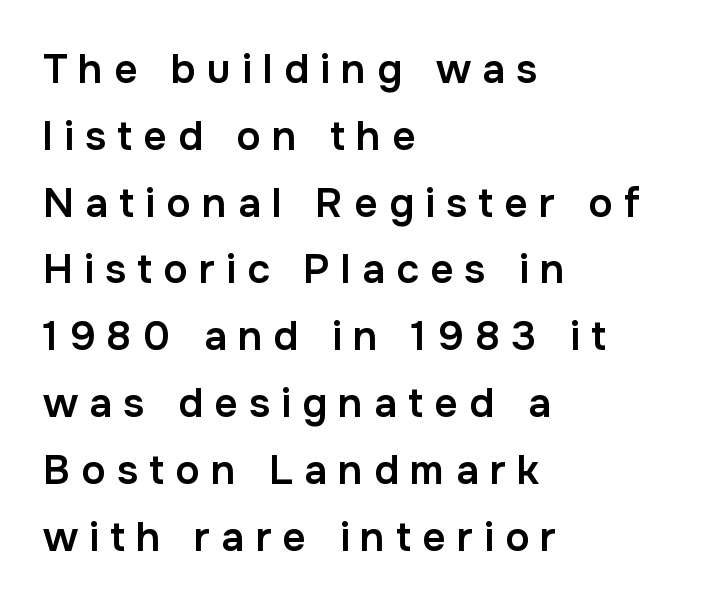
Q: Is the text bold? A: Semi-bold.
Q: Is the text italic (slanted)? A: No, it is upright.
Q: Is the typeface a serif or a sans-serif typeface? A: Sans-serif.
Q: Is the text underlined? A: No.
Q: How is the paragraph aligned? A: Left-aligned.
Q: Is the spacing between letters normal or unusually wide? A: Unusually wide.
Q: Is the spacing between lines tight, normal or loose? A: Normal.
Q: Width (condensed, normal, or wide)? A: Normal.
Q: Stroke contrast? A: Low.
Q: x-height? A: Medium.
Q: Monospaced? A: No.
